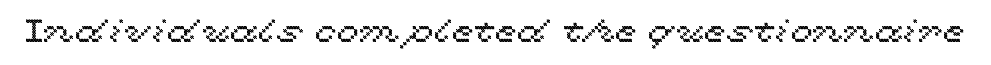
Q: Is the text italic (slanted)? A: Yes.
Q: Is the text underlined? A: No.
Q: Is the spacing between letters normal or unusually wide? A: Normal.
Q: Width (condensed, normal, or wide)? A: Wide.
Q: x-height? A: Medium.
Q: Monospaced? A: No.
